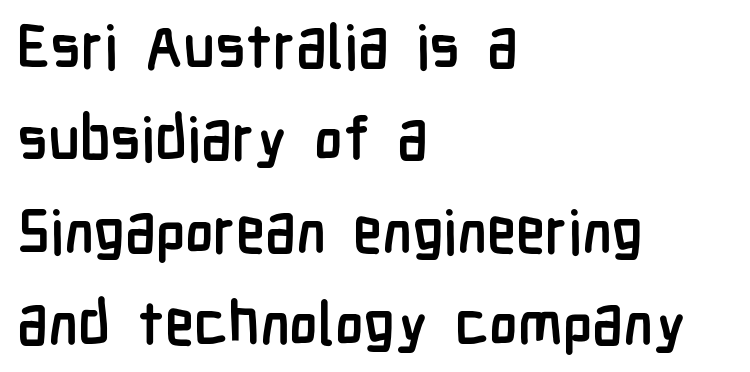
This sample is left-justified, so line endings fall wherever the words run out. What stands out about the letter spacing? Nothing — it is the standard amount. Here the designer chose a conventional face with non-uniform glyph widths. Tall strokes in this sample are plumb rather than angled. Nothing sits at the stroke ends, so this counts as sans-serif.
